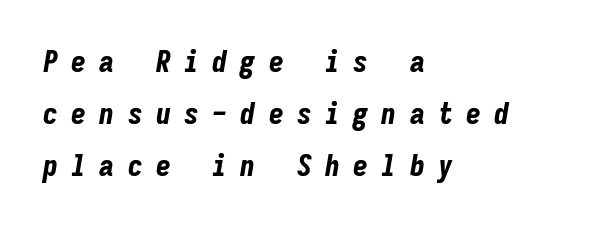
The image shows 30 px bold, condensed type, italic (leaning right), monospaced; set left-aligned, line spacing 1.74x, unusually wide letter spacing (+0.44 em), not underlined; low stroke contrast and a medium x-height.
